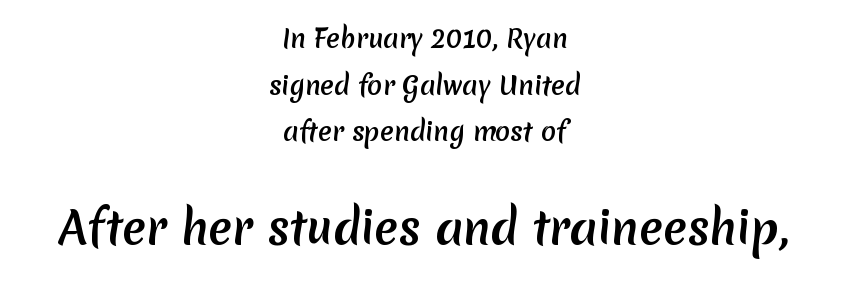
{"serif": "no", "bold": "yes", "weight": "semibold", "width": "normal", "stroke_contrast": "low", "x_height": "medium", "monospaced": "no", "underline": "no", "align": "center", "line_spacing_ratio": 1.87, "letter_spacing": "normal", "letter_spacing_em": 0.0, "larger_block": "second", "size_ratio": 1.76, "glyph_px": 44}
